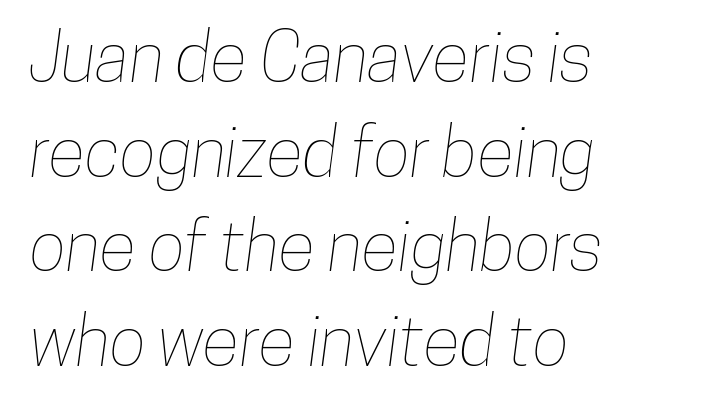
Decoration check: the copy has no underline. Varying glyph widths throughout — classic text-font behaviour. The passage is arranged the way most books set body copy — flush left. The leading is moderate, giving the passage an even texture.
